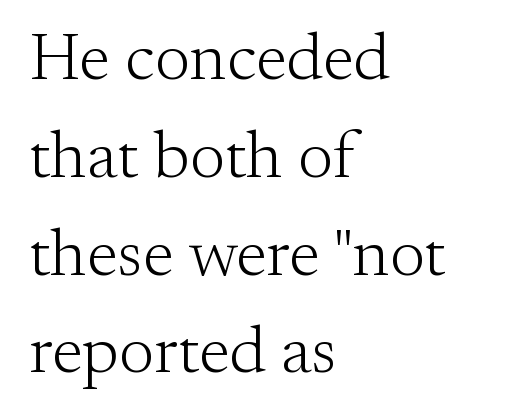
Students, note that the glyphs here touch the page at normal intervals. The letters carry serifs — small finishing strokes at the ends of their stems. The passage shown stacks its lines at a standard gap. This sample uses an upright cut, with every glyph sitting square on the baseline. Which margin do the lines hug? The left one — the right edge is uneven. Think of a printed novel: that variable character pitch is what you see here.
